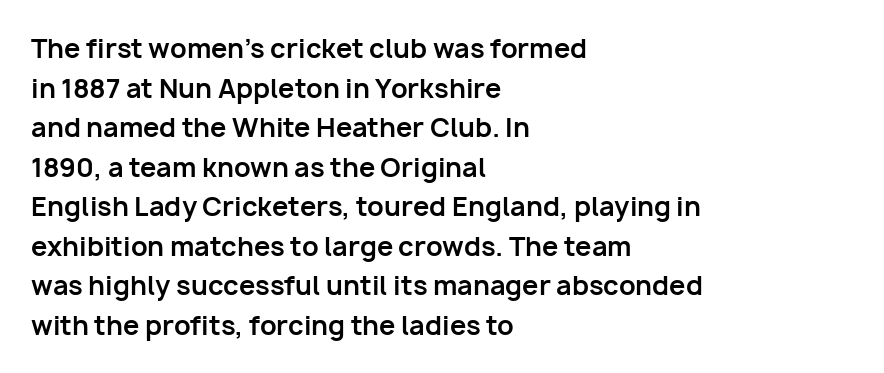
Q: Is the text bold? A: Yes.
Q: Is the text italic (slanted)? A: No, it is upright.
Q: Is the text underlined? A: No.
Q: How is the paragraph aligned? A: Left-aligned.
Q: Is the spacing between letters normal or unusually wide? A: Normal.
Q: Is the spacing between lines tight, normal or loose? A: Normal.
